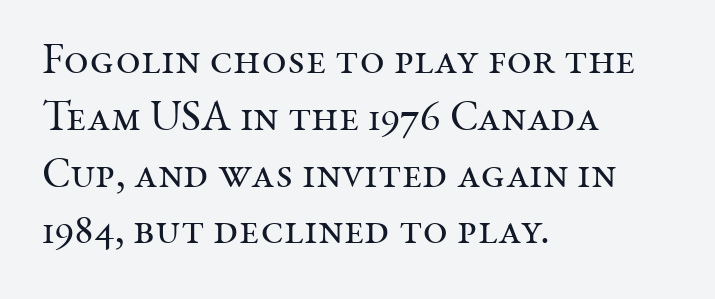
{"serif": "yes", "italic": "no", "bold": "no", "weight": "regular", "width": "normal", "stroke_contrast": "medium", "x_height": "medium", "monospaced": "no", "underline": "no", "align": "left", "line_spacing": "normal", "line_spacing_ratio": 1.32, "letter_spacing": "normal", "letter_spacing_em": 0.0, "glyph_px": 43}
